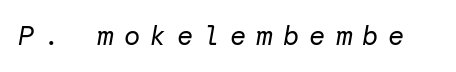
The image shows 27 px text type, italic (leaning right); set unusually wide letter spacing (+0.38 em), not underlined.
